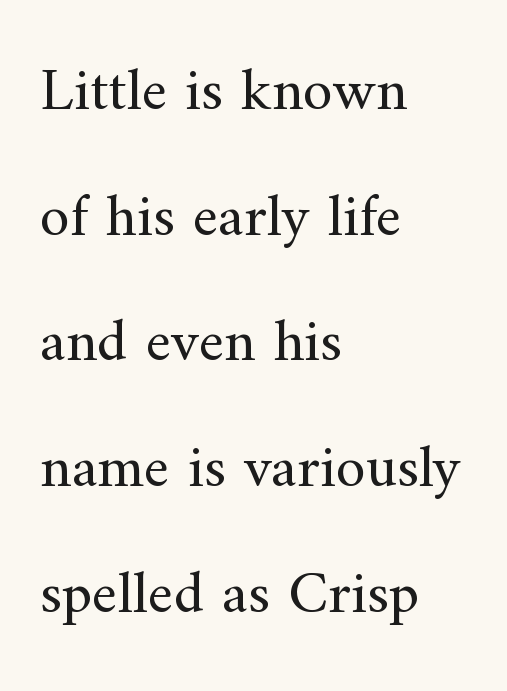
The image shows 61 px regular-weight serif type, upright; set left-aligned, loose line spacing (2.06x), normal letter spacing, not underlined; medium stroke contrast and a small x-height.
